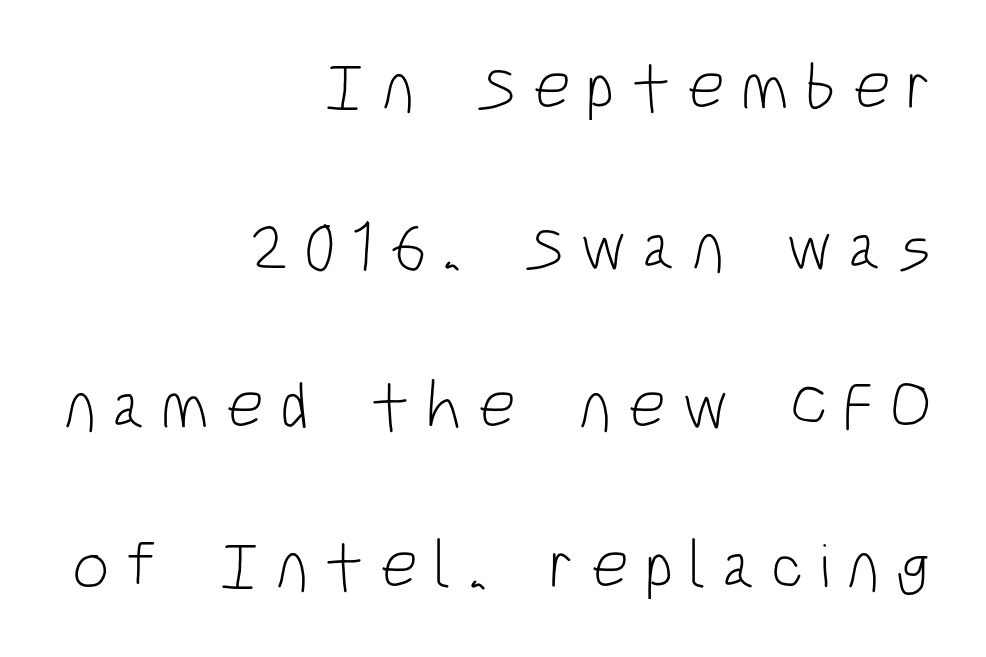
The image shows 66 px light, condensed sans-serif type, upright; set right-aligned, loose line spacing (2.42x), unusually wide letter spacing (+0.24 em), not underlined; low stroke contrast and a large x-height.
